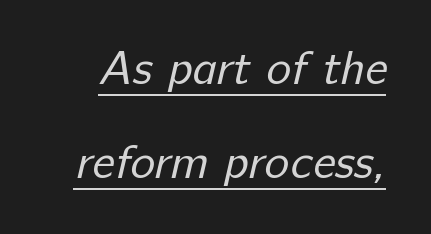
{"serif": "no", "bold": "no", "weight": "regular", "width": "normal", "stroke_contrast": "low", "x_height": "medium", "monospaced": "no", "underline": "yes", "line_spacing": "loose", "line_spacing_ratio": 2.0, "letter_spacing": "normal", "letter_spacing_em": 0.0, "glyph_px": 47}
